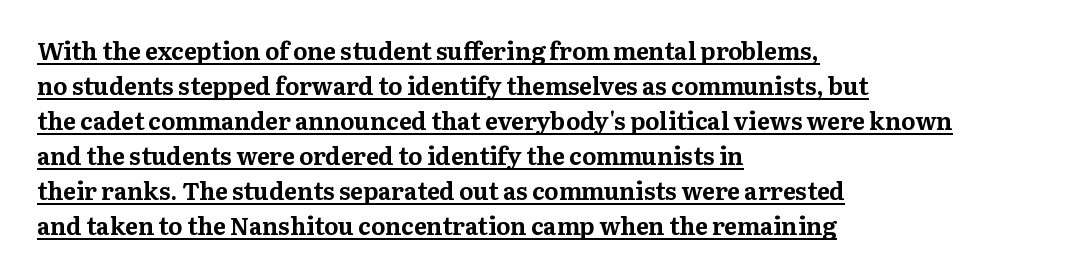
The image shows 24 px bold type, upright; set left-aligned, normal line spacing (1.46x), normal letter spacing, underlined.
